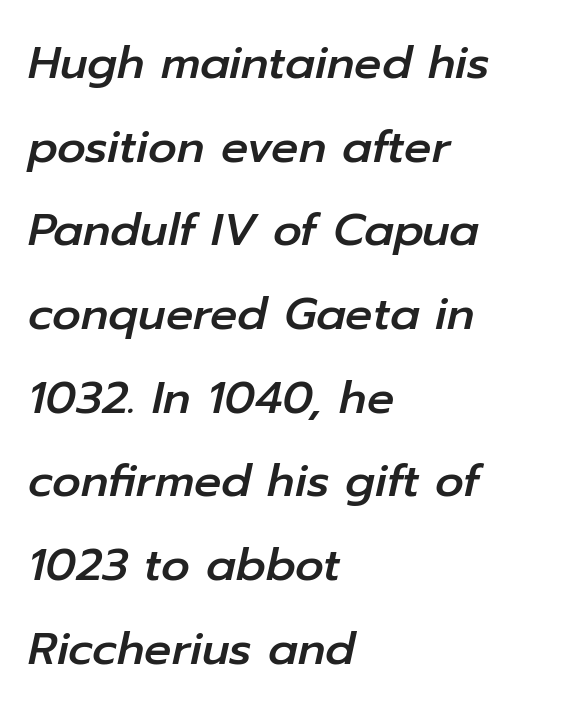
{"italic": "yes", "lean": "right", "slant_degrees": 12, "width": "normal", "stroke_contrast": "low", "x_height": "medium", "monospaced": "no", "underline": "no", "align": "left", "line_spacing_ratio": 1.86, "letter_spacing": "normal", "letter_spacing_em": 0.0, "glyph_px": 45}
